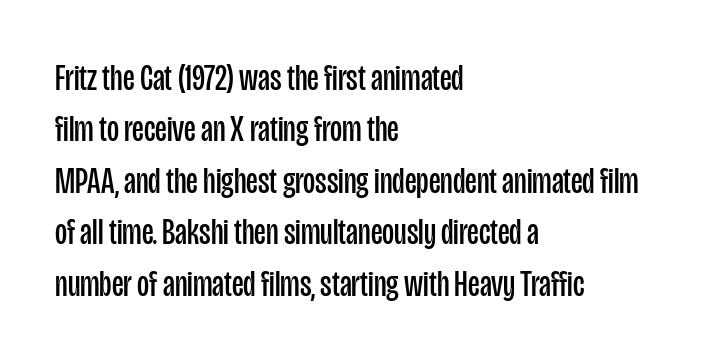
Q: Is the text bold? A: No.
Q: Is the text italic (slanted)? A: No, it is upright.
Q: Is the typeface a serif or a sans-serif typeface? A: Sans-serif.
Q: Is the text underlined? A: No.
Q: How is the paragraph aligned? A: Left-aligned.
Q: Is the spacing between letters normal or unusually wide? A: Normal.
Q: Is the spacing between lines tight, normal or loose? A: Normal.
Q: Width (condensed, normal, or wide)? A: Condensed.
Q: Stroke contrast? A: Low.
Q: x-height? A: Large.
Q: Monospaced? A: No.
